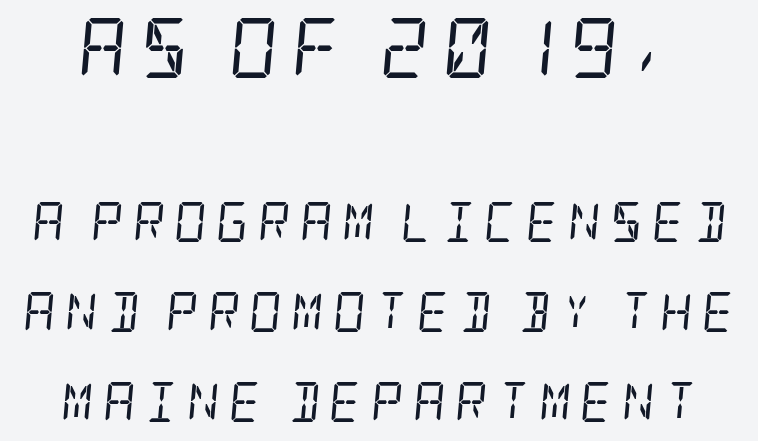
{"serif": "yes", "italic": "yes", "lean": "right", "slant_degrees": 5, "bold": "no", "weight": "regular", "width": "condensed", "stroke_contrast": "low", "x_height": "large", "underline": "no", "line_spacing": "loose", "line_spacing_ratio": 2.26, "letter_spacing": "wide", "letter_spacing_em": 0.23, "larger_block": "first", "size_ratio": 1.5, "glyph_px": 60}
